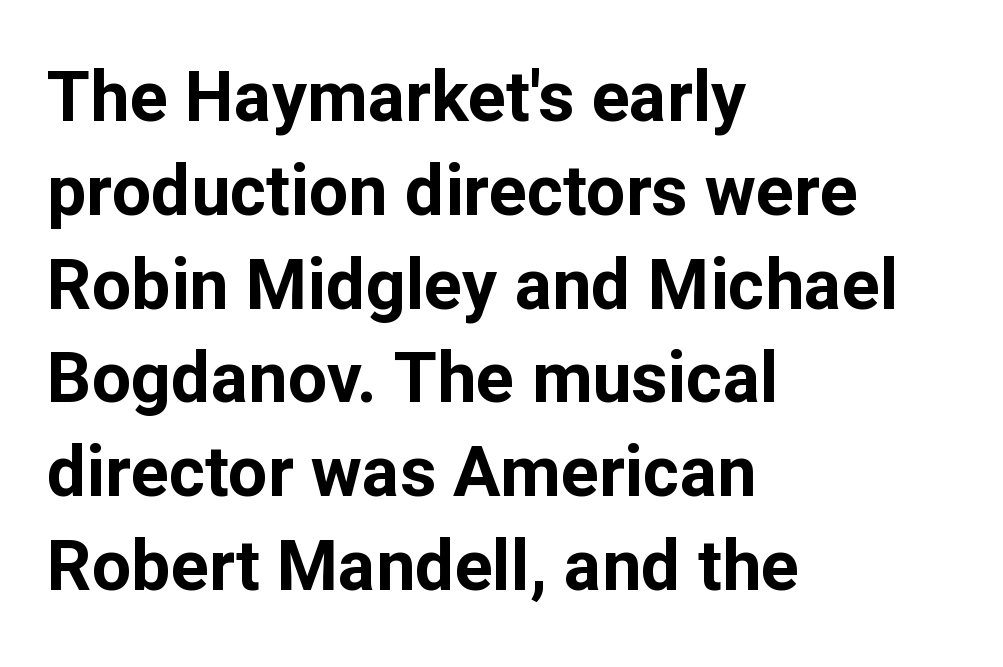
Q: Is the text bold? A: Yes.
Q: Is the text italic (slanted)? A: No, it is upright.
Q: Is the typeface a serif or a sans-serif typeface? A: Sans-serif.
Q: Is the text underlined? A: No.
Q: How is the paragraph aligned? A: Left-aligned.
Q: Is the spacing between letters normal or unusually wide? A: Normal.
Q: Is the spacing between lines tight, normal or loose? A: Normal.
Q: Width (condensed, normal, or wide)? A: Normal.
Q: Stroke contrast? A: Low.
Q: x-height? A: Medium.
Q: Monospaced? A: No.
